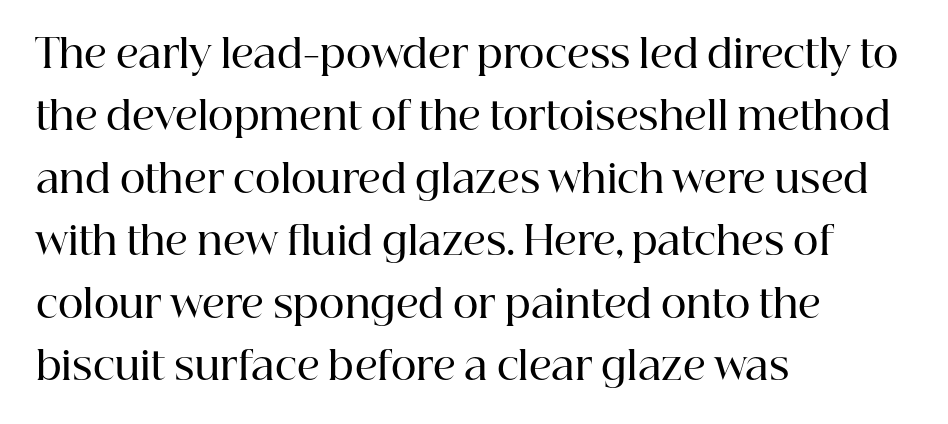
What kind of face is this? One with serifs. This is moderately heavy type, rendered in semibold. The paragraph has a hard left edge and a soft right edge. Nobody drew a line under any word here. Interline gaps are of average width in this sample.
